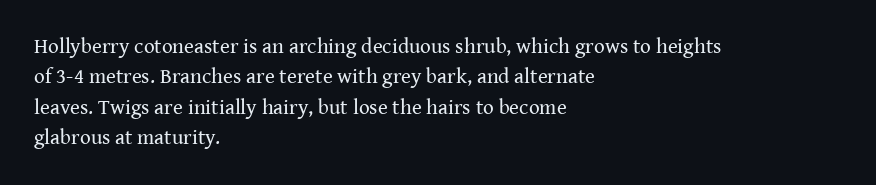
Q: Is the text bold? A: No.
Q: Is the text italic (slanted)? A: No, it is upright.
Q: Is the text underlined? A: No.
Q: How is the paragraph aligned? A: Left-aligned.
Q: Is the spacing between letters normal or unusually wide? A: Normal.
Q: Is the spacing between lines tight, normal or loose? A: Normal.
